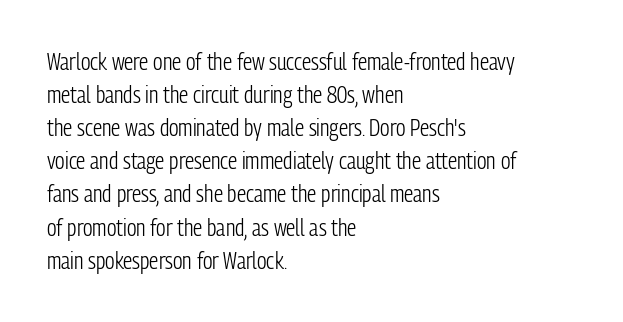
Does extra space separate the letters? No, they use regular spacing. The rendering anchors every line to the left-hand side. The axis of the letterforms is exactly vertical. These lines sit exactly where default settings would place them. Ink coverage per letter is moderate at most. Bare-footed words on every line.
